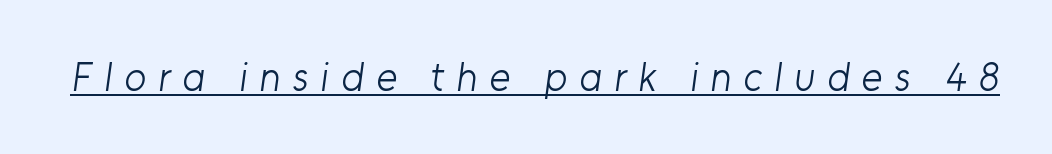
Q: Is the text bold? A: No.
Q: Is the typeface a serif or a sans-serif typeface? A: Sans-serif.
Q: Is the text underlined? A: Yes.
Q: Is the spacing between letters normal or unusually wide? A: Unusually wide.
Q: Width (condensed, normal, or wide)? A: Normal.
Q: Stroke contrast? A: Low.
Q: x-height? A: Medium.
Q: Monospaced? A: No.
